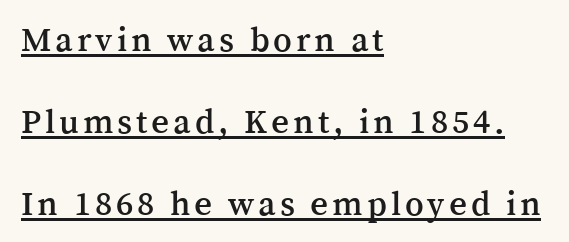
Examine the stroke ends and you'll spot serifs. Tall strokes in this sample are plumb rather than angled. In CSS terms this would be text-align: left. Character widths vary here, with narrow letters taking less room than wide ones. A great deal of white space separates one row of letters from the next.
